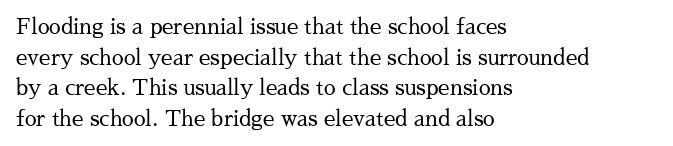
The image shows 21 px text type, upright; set left-aligned, normal line spacing (1.46x), normal letter spacing, not underlined.
